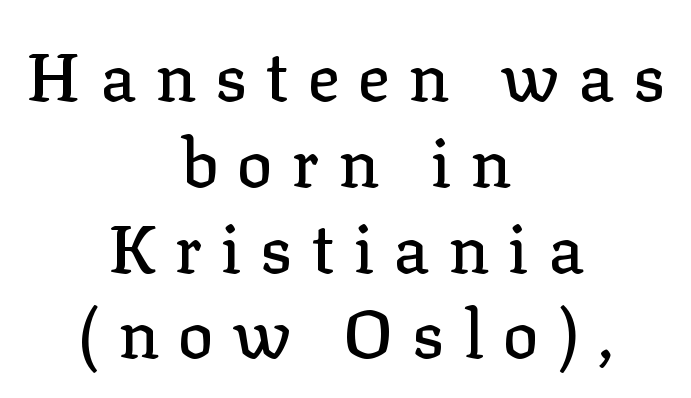
The image shows 67 px serif type, upright; set centered, normal line spacing (1.28x), unusually wide letter spacing (+0.28 em), not underlined; low stroke contrast and a medium x-height.
